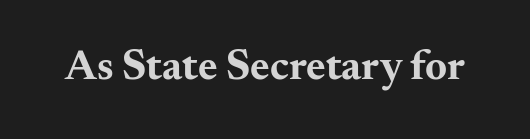
{"serif": "yes", "italic": "no", "bold": "yes", "weight": "bold", "width": "wide", "stroke_contrast": "medium", "x_height": "small", "monospaced": "no", "underline": "no", "letter_spacing": "normal", "letter_spacing_em": 0.0, "glyph_px": 42}
